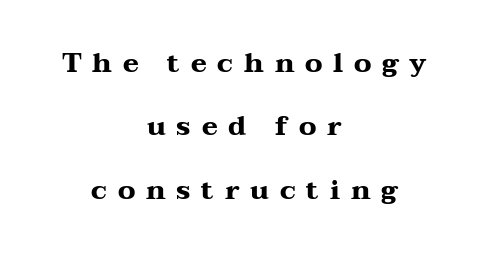
Loosely led — the rows are spread out. Short note: letters widely spaced. The specimen reads as upright at a glance. Does the weight exceed regular? Yes, all the way to bold. Is the block centered? Yes — each line is placed symmetrically about the middle. Beneath every word, the page is bare.
